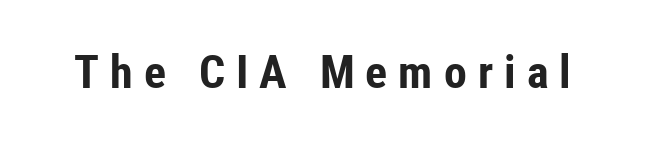
The image shows 46 px bold, condensed sans-serif type, upright; set unusually wide letter spacing (+0.24 em), not underlined; low stroke contrast and a medium x-height.
